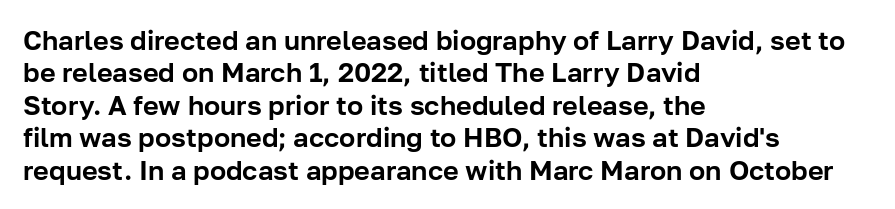
Q: Is the text italic (slanted)? A: No, it is upright.
Q: Is the text underlined? A: No.
Q: How is the paragraph aligned? A: Left-aligned.
Q: Is the spacing between letters normal or unusually wide? A: Normal.
